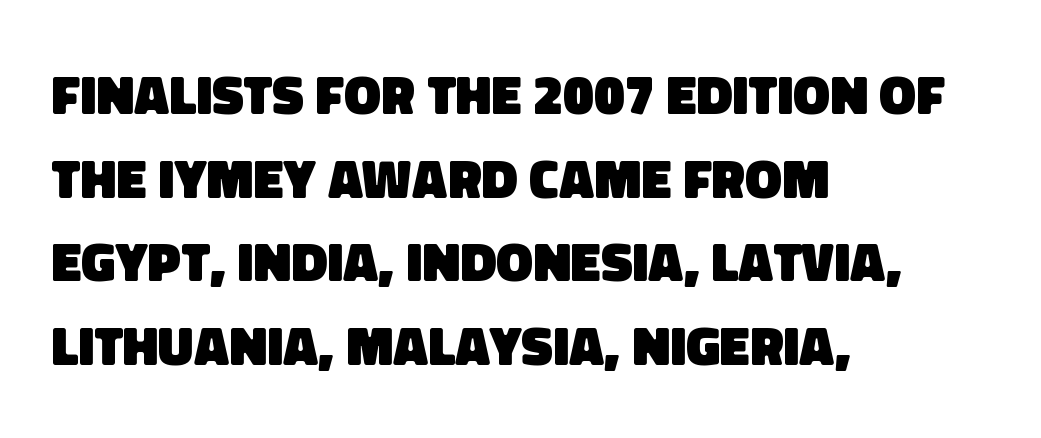
A student would call this left alignment; a typographer would say flush left, rag right. Short note: letters normally spaced. Plain, unruled lines of type. You could not count columns in this text — the font is proportionally spaced. These lines sit exactly where default settings would place them. The font family rendered here belongs to the sans-serif group.
